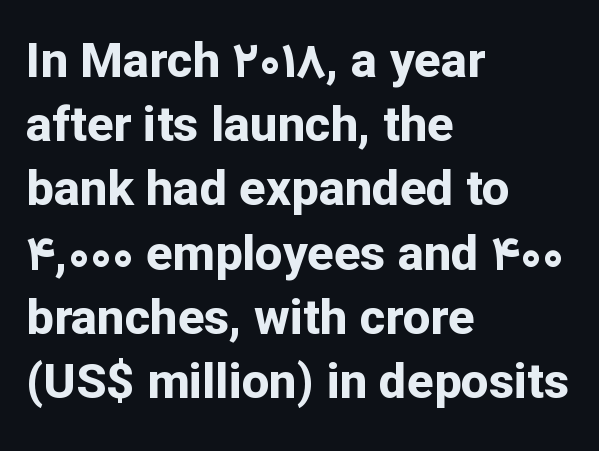
{"serif": "no", "italic": "no", "bold": "yes", "weight": "bold", "width": "normal", "stroke_contrast": "low", "x_height": "medium", "monospaced": "no", "underline": "no", "align": "left", "line_spacing": "normal", "line_spacing_ratio": 1.31, "letter_spacing": "normal", "letter_spacing_em": 0.0, "glyph_px": 49}
